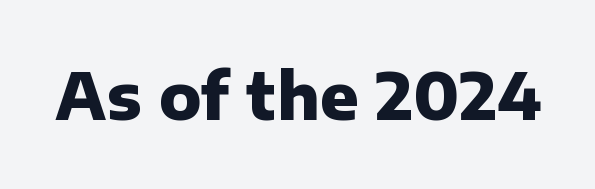
Q: Is the text bold? A: Yes.
Q: Is the text italic (slanted)? A: No, it is upright.
Q: Is the typeface a serif or a sans-serif typeface? A: Sans-serif.
Q: Is the text underlined? A: No.
Q: Is the spacing between letters normal or unusually wide? A: Normal.
Q: Width (condensed, normal, or wide)? A: Normal.
Q: Stroke contrast? A: Low.
Q: x-height? A: Medium.
Q: Monospaced? A: No.
